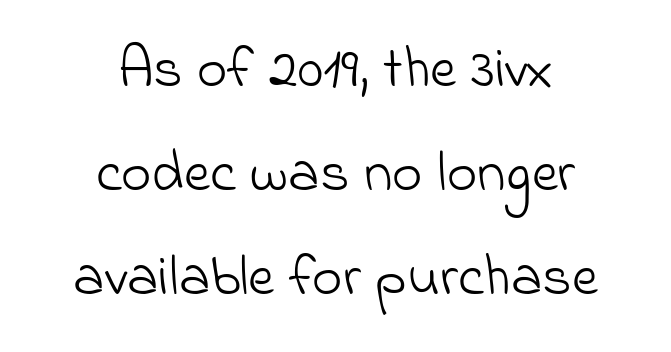
The image shows 58 px light sans-serif type; set centered, line spacing 1.79x, normal letter spacing, not underlined; low stroke contrast and a small x-height.
